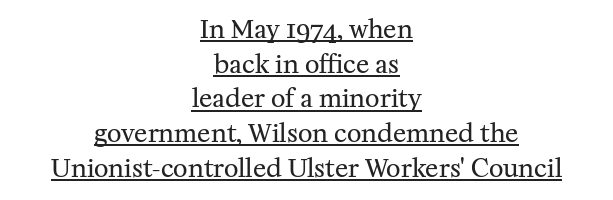
Each line of the rendering has a horizontal stroke beneath the glyphs. Nothing unusual about the tracking: characters are spaced as the font intends. Normally led — the rows are evenly, conventionally spaced. No extra ink here — the face is not bold.
